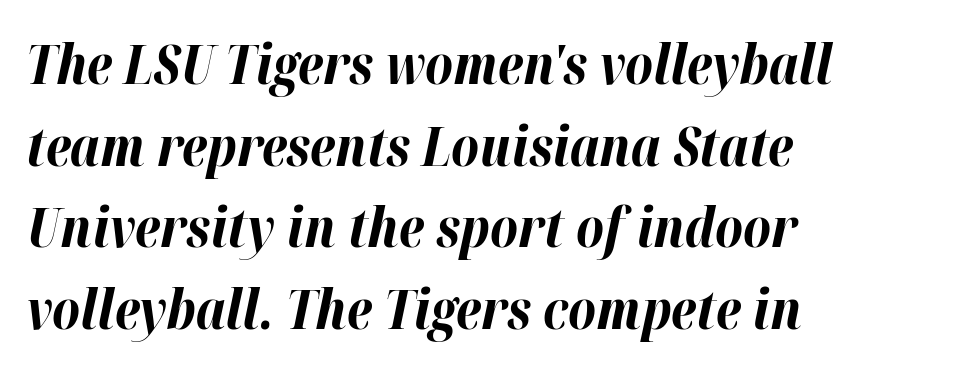
Q: Is the text bold? A: Yes.
Q: Is the text italic (slanted)? A: Yes, it leans right by about 12 degrees.
Q: Is the text underlined? A: No.
Q: How is the paragraph aligned? A: Left-aligned.
Q: Is the spacing between letters normal or unusually wide? A: Normal.
Q: Is the spacing between lines tight, normal or loose? A: Normal.
Q: Width (condensed, normal, or wide)? A: Normal.
Q: Stroke contrast? A: High.
Q: x-height? A: Medium.
Q: Monospaced? A: No.
